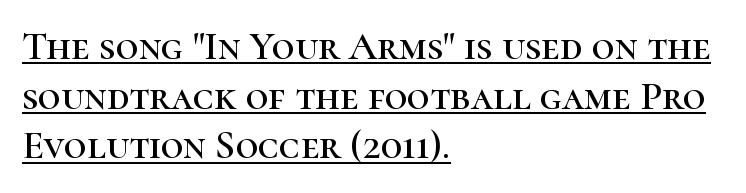
Q: Is the text italic (slanted)? A: No, it is upright.
Q: Is the typeface a serif or a sans-serif typeface? A: Serif.
Q: Is the text underlined? A: Yes.
Q: How is the paragraph aligned? A: Left-aligned.
Q: Is the spacing between letters normal or unusually wide? A: Normal.
Q: Width (condensed, normal, or wide)? A: Normal.
Q: Stroke contrast? A: High.
Q: x-height? A: Medium.
Q: Monospaced? A: No.
